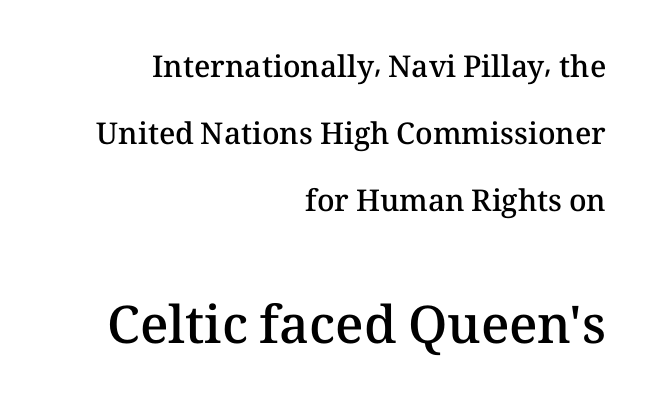
{"italic": "no", "bold": "semi", "weight": "semibold", "width": "normal", "stroke_contrast": "medium", "x_height": "medium", "monospaced": "no", "underline": "no", "align": "right", "line_spacing": "loose", "line_spacing_ratio": 2.24, "letter_spacing": "normal", "letter_spacing_em": 0.0, "larger_block": "second", "size_ratio": 1.73, "glyph_px": 52}
